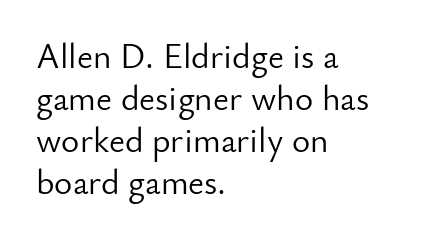
The image shows 35 px light sans-serif type, upright; set left-aligned, line spacing 1.2x, normal letter spacing, not underlined; low stroke contrast and a small x-height.
